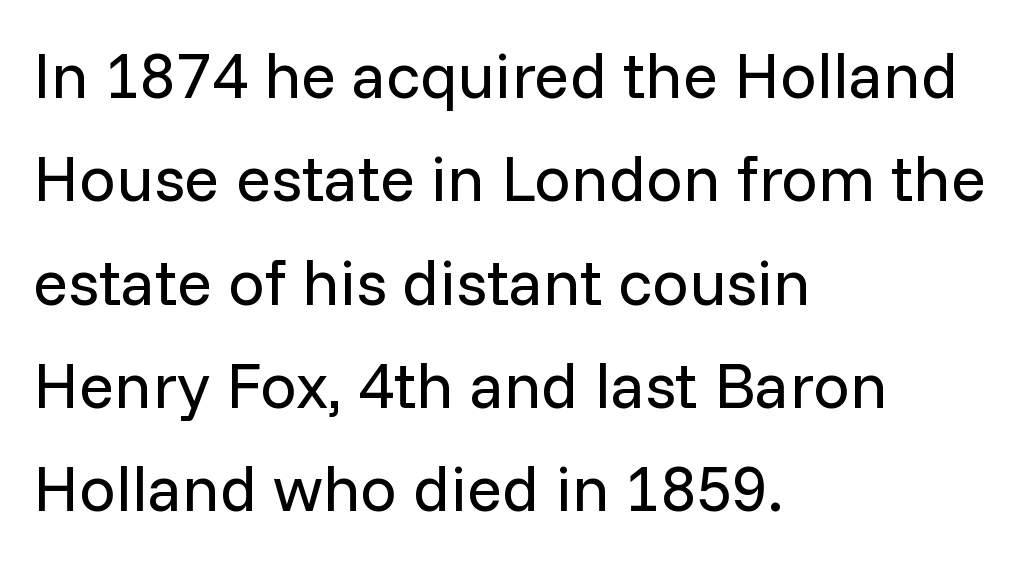
{"serif": "no", "italic": "no", "bold": "no", "weight": "regular", "width": "normal", "stroke_contrast": "low", "x_height": "medium", "monospaced": "no", "underline": "no", "align": "left", "line_spacing": "normal", "line_spacing_ratio": 1.59, "letter_spacing": "normal", "letter_spacing_em": 0.0, "glyph_px": 65}
